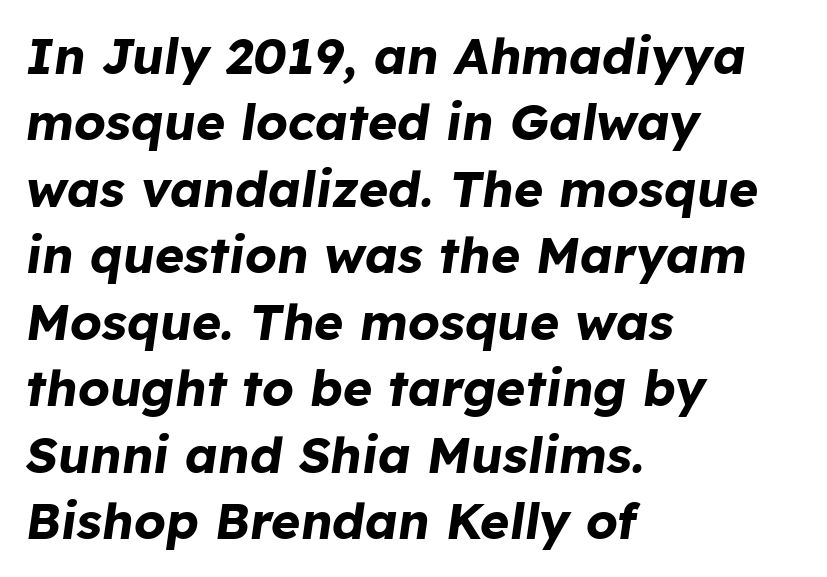
The image shows 50 px bold type, italic (leaning right); set left-aligned, normal line spacing (1.33x), normal letter spacing, not underlined; low stroke contrast and a medium x-height.
